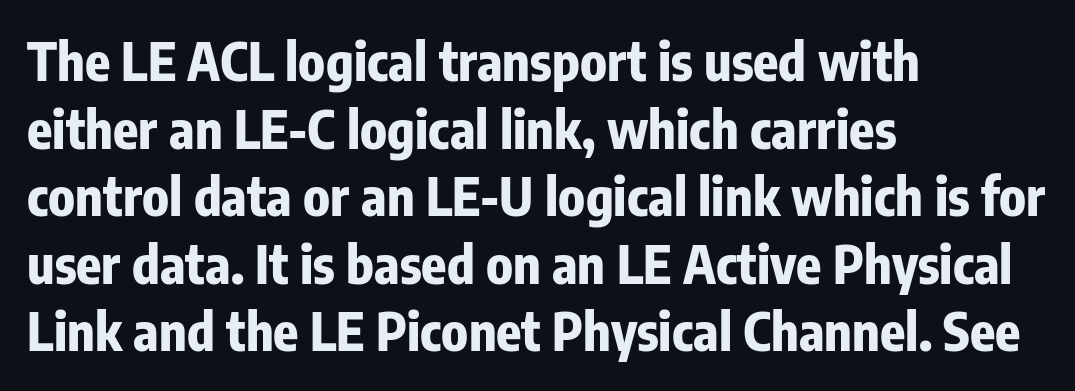
Q: Is the text bold? A: Yes.
Q: Is the text italic (slanted)? A: No, it is upright.
Q: Is the typeface a serif or a sans-serif typeface? A: Sans-serif.
Q: Is the text underlined? A: No.
Q: How is the paragraph aligned? A: Left-aligned.
Q: Is the spacing between letters normal or unusually wide? A: Normal.
Q: Is the spacing between lines tight, normal or loose? A: Normal.
Q: Width (condensed, normal, or wide)? A: Condensed.
Q: Stroke contrast? A: Low.
Q: x-height? A: Medium.
Q: Monospaced? A: No.
